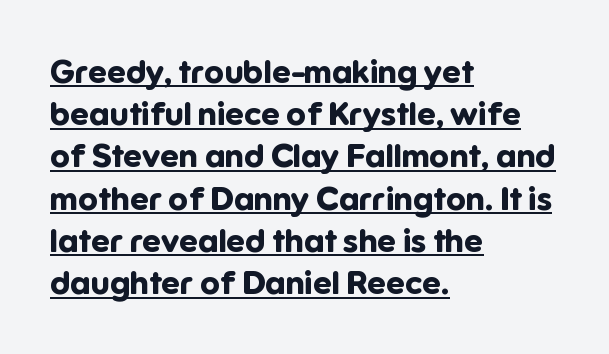
Q: Is the text bold? A: Yes.
Q: Is the text italic (slanted)? A: No, it is upright.
Q: Is the typeface a serif or a sans-serif typeface? A: Sans-serif.
Q: Is the text underlined? A: Yes.
Q: How is the paragraph aligned? A: Left-aligned.
Q: Is the spacing between letters normal or unusually wide? A: Normal.
Q: Is the spacing between lines tight, normal or loose? A: Normal.
Q: Width (condensed, normal, or wide)? A: Normal.
Q: Stroke contrast? A: Low.
Q: x-height? A: Medium.
Q: Monospaced? A: No.
